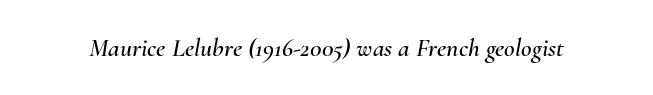
Emphasis-style slanted type is in use. A bare baseline throughout the passage. Standard letterfit; no display-style spreading of the glyphs.
